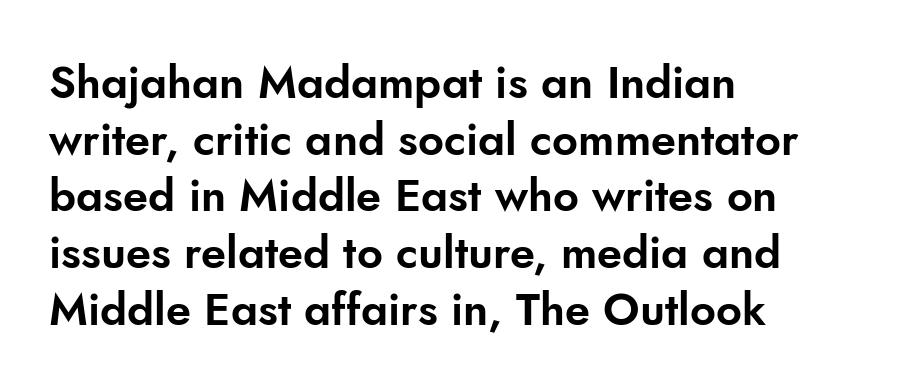
{"serif": "no", "italic": "no", "width": "normal", "stroke_contrast": "low", "x_height": "small", "monospaced": "no", "underline": "no", "align": "left", "line_spacing": "normal", "line_spacing_ratio": 1.26, "letter_spacing": "normal", "letter_spacing_em": 0.0, "glyph_px": 45}
